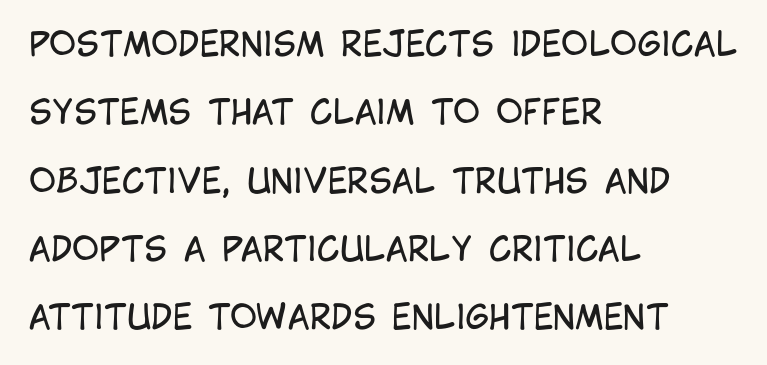
The letters carry no serifs — their stems end cleanly without finishing strokes. This reads as an unemphasized weight, regular at the heaviest. The typography opts for an upright posture over an oblique one. There is no visible air inserted between adjacent glyphs. Interline gaps are noticeably wide in this sample.
